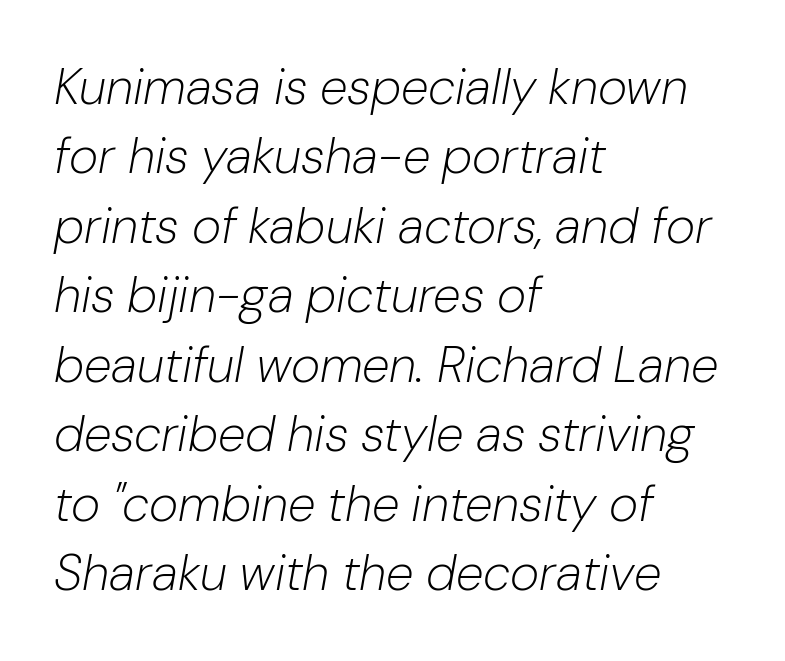
The gaps between neighbouring characters are ordinary and unremarkable. This is oblique type, the kind used for emphasis or titles. Note the varied advance widths — an 'i' is clearly narrower than an 'm'. These lines sit exactly where default settings would place them. Letters rest on an invisible, unmarked baseline. This is not heavy type; no bold has been used.
